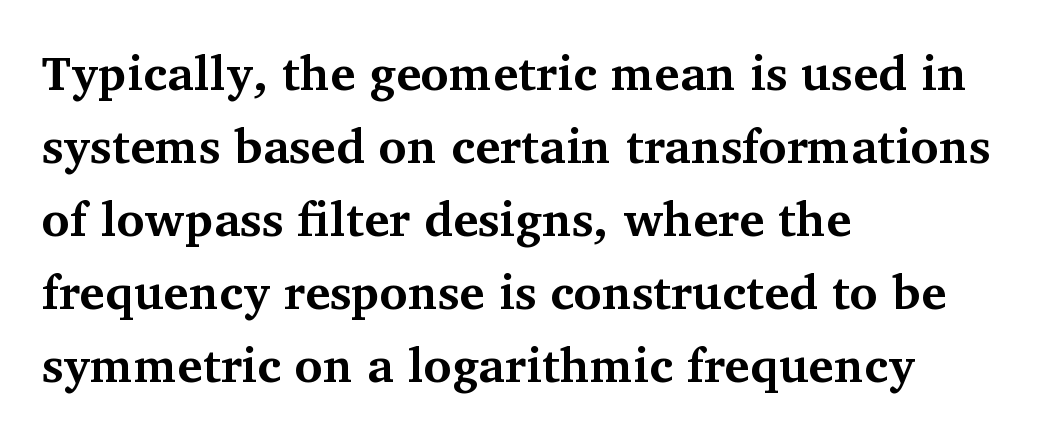
{"serif": "yes", "italic": "no", "bold": "yes", "weight": "bold", "width": "normal", "stroke_contrast": "medium", "x_height": "medium", "monospaced": "no", "underline": "no", "align": "left", "line_spacing": "normal", "line_spacing_ratio": 1.52, "letter_spacing": "normal", "letter_spacing_em": 0.0, "glyph_px": 48}
